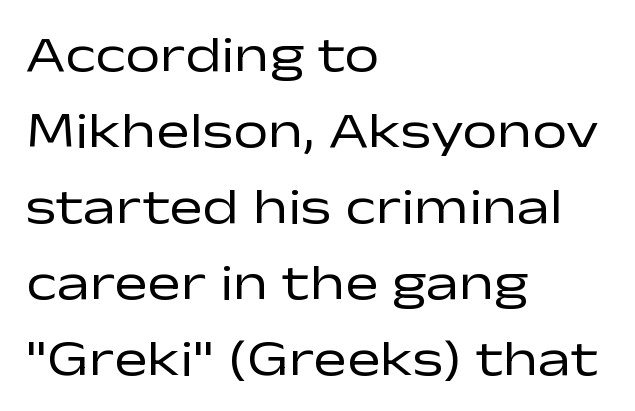
Do the characters align in a grid? No, the font is proportional. Heaviness? Minimal to ordinary, like unemphasized prose. Classification — sans serif. Does the leading feel generous? No, just average. A bare baseline throughout the passage. What stands out about the letter spacing? Nothing — it is the standard amount.
